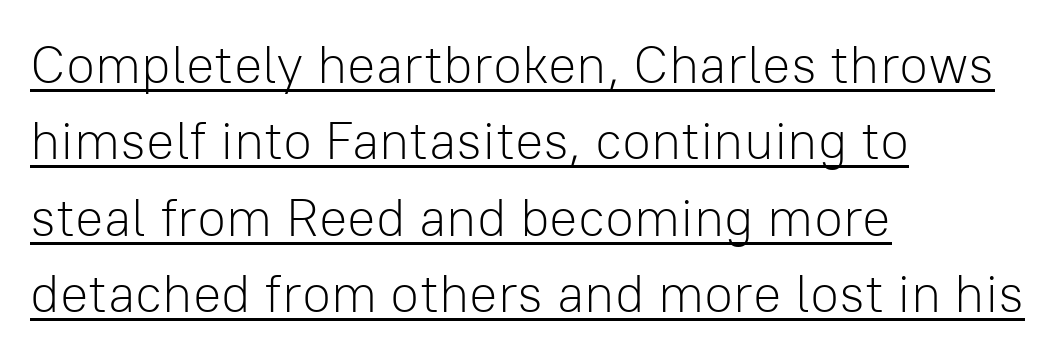
The image shows 53 px light sans-serif type, upright; set left-aligned, normal line spacing (1.44x), normal letter spacing, underlined; low stroke contrast and a medium x-height.
